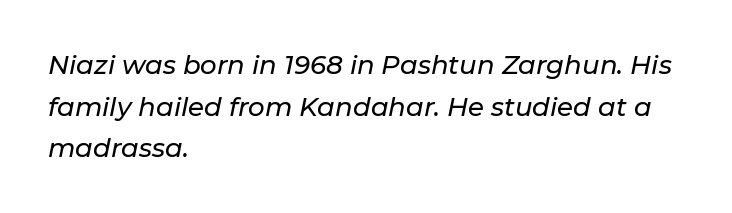
Q: Is the text italic (slanted)? A: Yes, it leans right by about 11 degrees.
Q: Is the text underlined? A: No.
Q: How is the paragraph aligned? A: Left-aligned.
Q: Is the spacing between letters normal or unusually wide? A: Normal.
Q: Is the spacing between lines tight, normal or loose? A: Normal.
